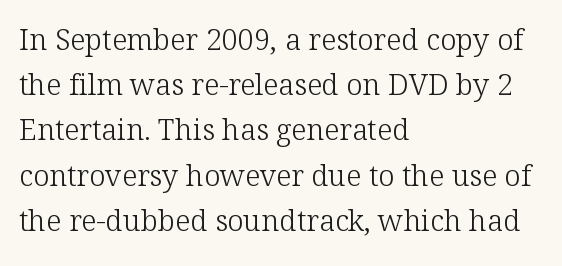
The lines in this sample share a left origin and differ only in where they stop. Examine the stroke ends and you'll spot serifs. A typesetter would call this proportional, since set widths differ per character. Weight class: somewhere from thin through regular.
